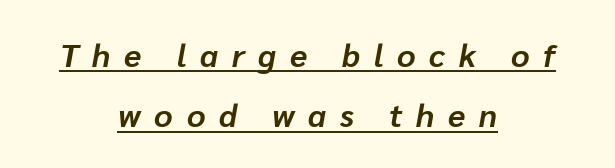
{"italic": "yes", "lean": "right", "slant_degrees": 10, "bold": "yes", "weight": "bold", "width": "normal", "stroke_contrast": "low", "x_height": "medium", "monospaced": "no", "underline": "yes", "align": "center", "line_spacing_ratio": 1.89, "letter_spacing": "wide", "letter_spacing_em": 0.43, "glyph_px": 32}
